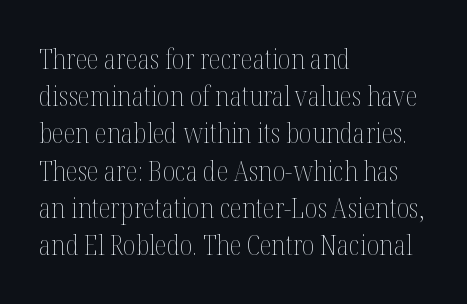
Q: Is the text bold? A: No.
Q: Is the text italic (slanted)? A: No, it is upright.
Q: Is the text underlined? A: No.
Q: How is the paragraph aligned? A: Left-aligned.
Q: Is the spacing between letters normal or unusually wide? A: Normal.
Q: Is the spacing between lines tight, normal or loose? A: Normal.
Q: Width (condensed, normal, or wide)? A: Condensed.
Q: Stroke contrast? A: Medium.
Q: x-height? A: Medium.
Q: Monospaced? A: No.
